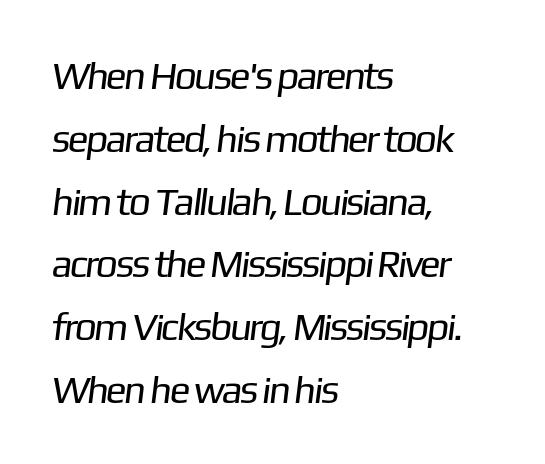
{"serif": "no", "bold": "no", "weight": "regular", "width": "normal", "stroke_contrast": "low", "x_height": "medium", "monospaced": "no", "underline": "no", "align": "left", "line_spacing": "normal", "line_spacing_ratio": 1.61, "letter_spacing": "normal", "letter_spacing_em": 0.0, "glyph_px": 39}
